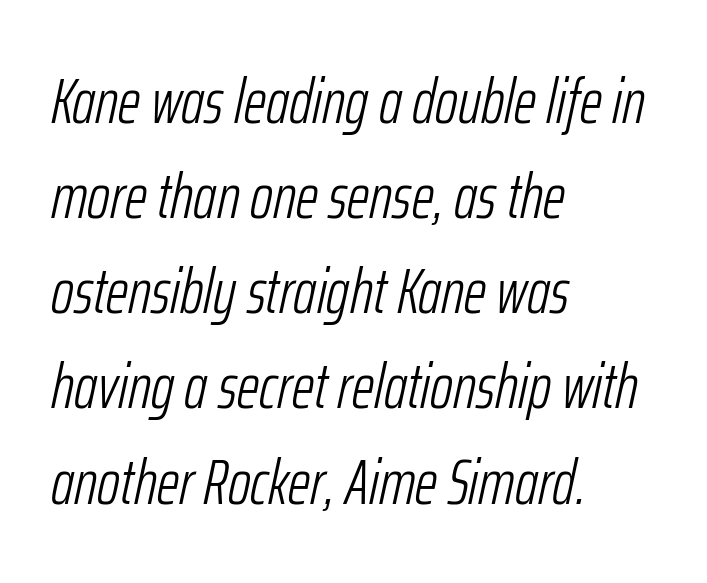
This sample is left-justified, so line endings fall wherever the words run out. The passage shown is not underscored anywhere. You could call the tracking neutral — neither tight nor loose. A light-to-regular cut is what we see here.
